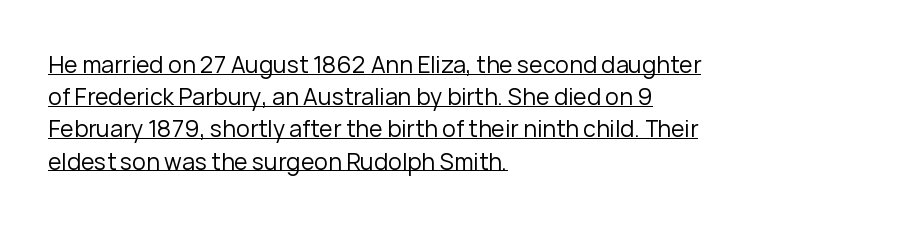
The image shows 23 px text type, upright; set left-aligned, normal line spacing (1.4x), normal letter spacing, underlined.
